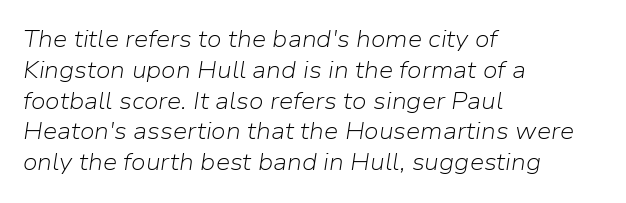
The image shows 23 px text type, italic (leaning right); set left-aligned, normal line spacing (1.34x), normal letter spacing, not underlined.
